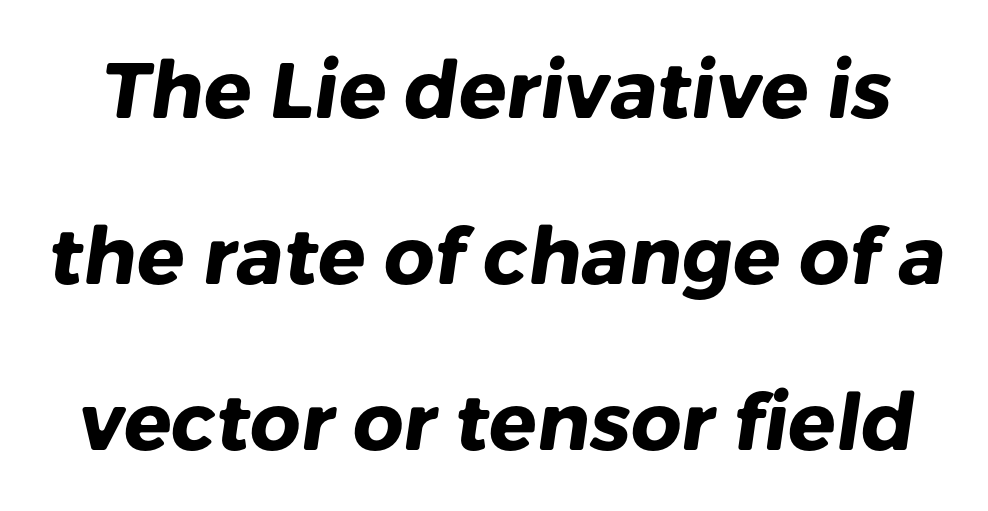
Q: Is the text bold? A: Yes.
Q: Is the typeface a serif or a sans-serif typeface? A: Sans-serif.
Q: Is the text underlined? A: No.
Q: Is the spacing between letters normal or unusually wide? A: Normal.
Q: Is the spacing between lines tight, normal or loose? A: Loose.
Q: Width (condensed, normal, or wide)? A: Normal.
Q: Stroke contrast? A: Low.
Q: x-height? A: Medium.
Q: Monospaced? A: No.
